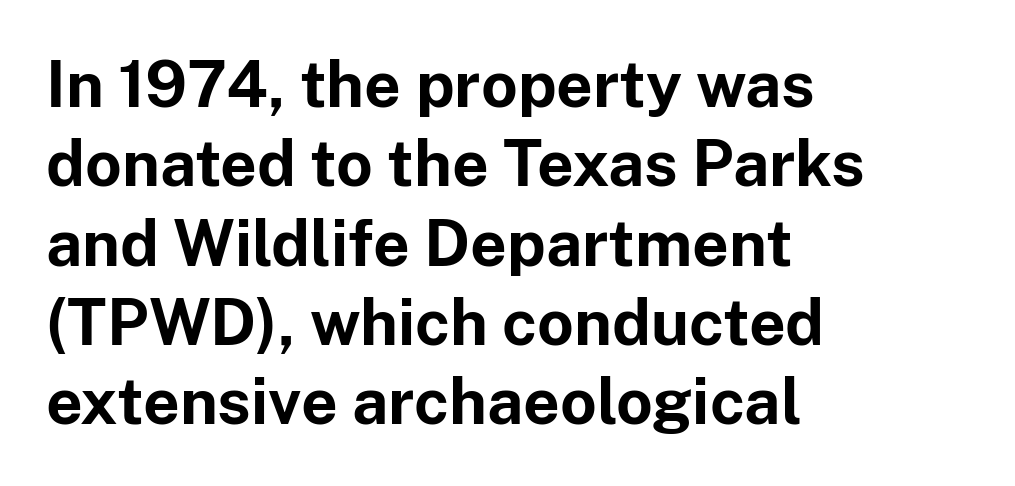
The image shows 64 px bold sans-serif type, upright; set left-aligned, line spacing 1.24x, normal letter spacing, not underlined; low stroke contrast and a medium x-height.
